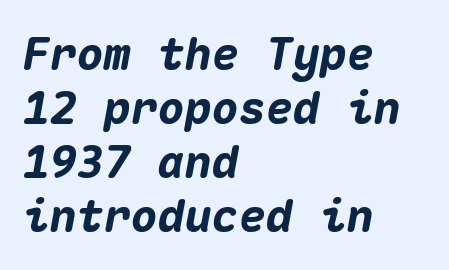
The image shows 45 px heavy type, italic (leaning right), monospaced; set left-aligned, line spacing 1.2x, normal letter spacing, not underlined; medium stroke contrast and a medium x-height.
